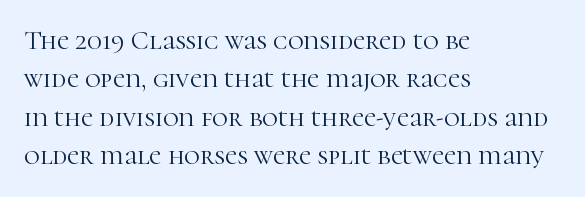
{"italic": "no", "bold": "no", "underline": "no", "align": "left", "line_spacing": "normal", "line_spacing_ratio": 1.42, "letter_spacing": "normal", "letter_spacing_em": 0.0, "glyph_px": 27}
